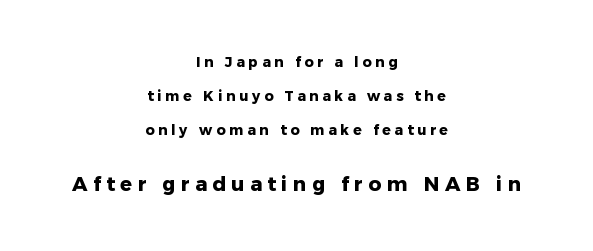
Regarding leading, the lines here are spaced well apart. The letters stand upright; this is a roman face. Size hierarchy here favors the trailing block over the leading one. Notice how thick the strokes are: this is what a full bold looks like. A bare baseline throughout the passage.
